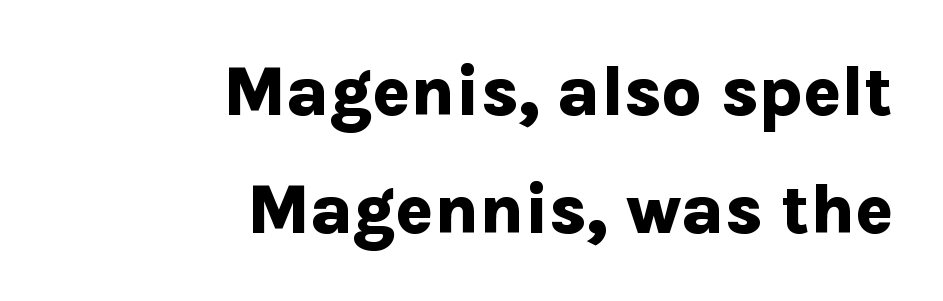
The image shows 70 px bold sans-serif type, upright; set right-aligned, normal line spacing (1.68x), normal letter spacing, not underlined; low stroke contrast and a medium x-height.
